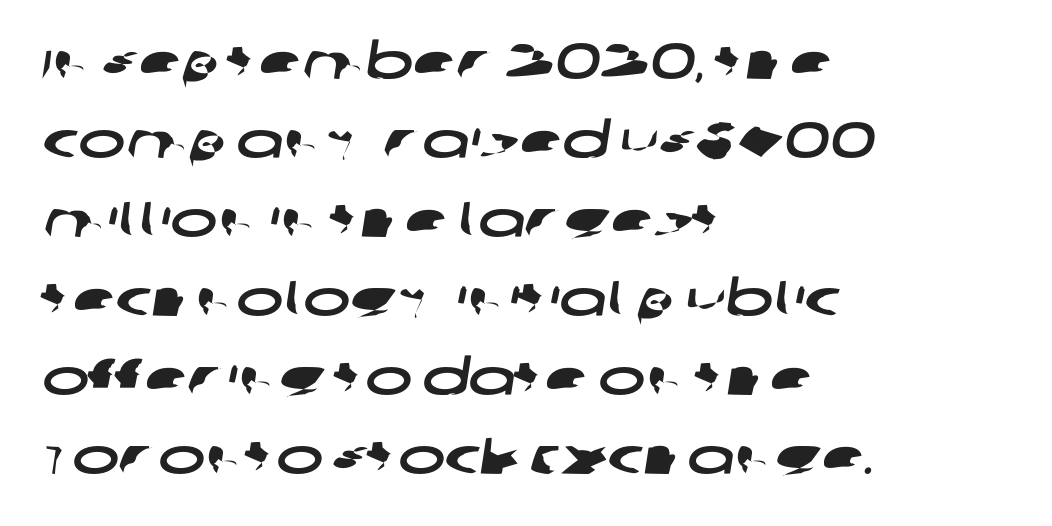
The image shows 50 px wide sans-serif type; set left-aligned, normal line spacing (1.58x), normal letter spacing, not underlined; low stroke contrast and a large x-height.
